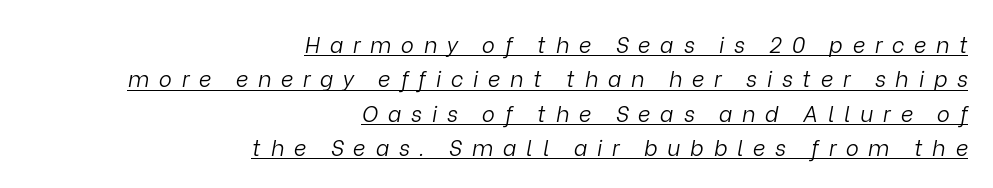
{"italic": "yes", "lean": "right", "slant_degrees": 9, "bold": "no", "underline": "yes", "align": "right", "line_spacing": "normal", "line_spacing_ratio": 1.56, "letter_spacing": "wide", "letter_spacing_em": 0.44, "glyph_px": 22}
